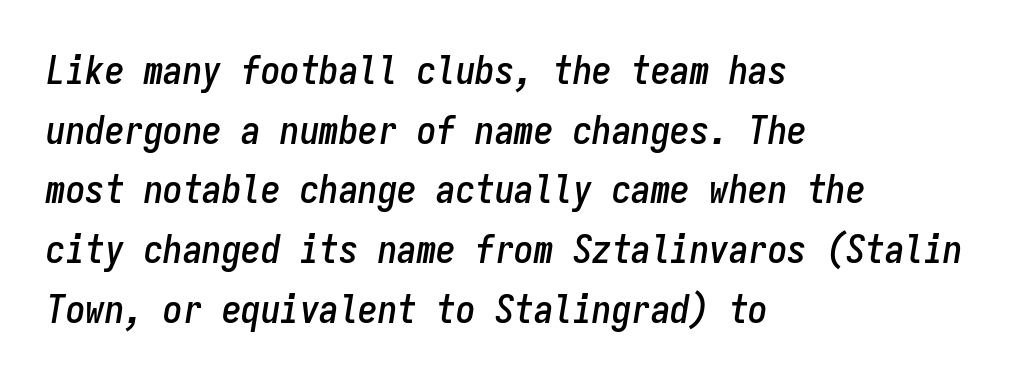
Q: Is the text italic (slanted)? A: Yes, it leans right by about 9 degrees.
Q: Is the text underlined? A: No.
Q: How is the paragraph aligned? A: Left-aligned.
Q: Is the spacing between letters normal or unusually wide? A: Normal.
Q: Is the spacing between lines tight, normal or loose? A: Normal.
Q: Width (condensed, normal, or wide)? A: Condensed.
Q: Stroke contrast? A: Low.
Q: x-height? A: Medium.
Q: Monospaced? A: Yes.
